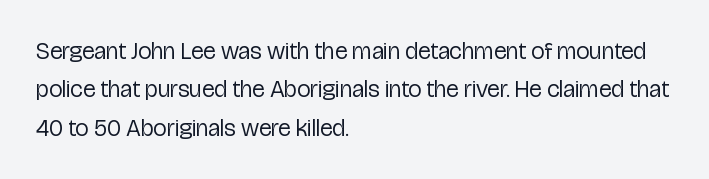
Plain, unruled lines of type. No heavy texture on the line: the type isn't bold. Look at the tracking — it's just the regular setting, nothing added. The axis of the letterforms is exactly vertical. The rows are spaced the way most documents space them.
